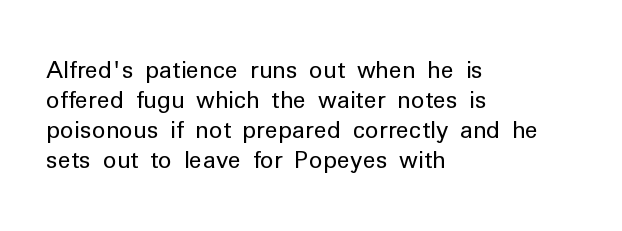
{"italic": "no", "bold": "no", "underline": "no", "align": "left", "line_spacing": "normal", "line_spacing_ratio": 1.31, "letter_spacing": "normal", "letter_spacing_em": 0.0, "glyph_px": 23}
